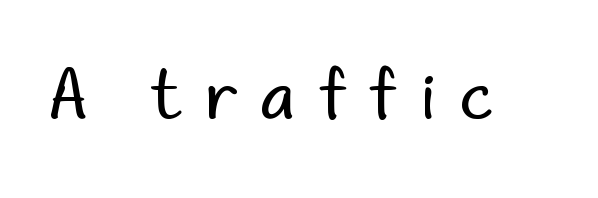
The image shows 66 px regular-weight sans-serif type, upright; set unusually wide letter spacing (+0.35 em), not underlined; low stroke contrast and a small x-height.
